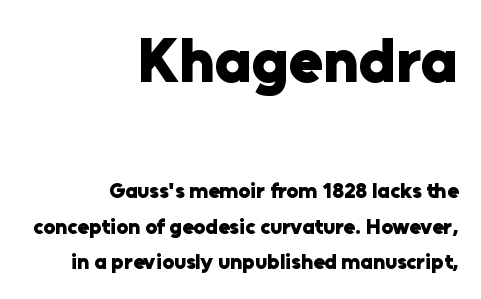
The image shows 62 px heavy sans-serif type, upright; set right-aligned, normal line spacing (1.7x), normal letter spacing, not underlined; the first (top) block is 2.95x larger; low stroke contrast and a medium x-height.
